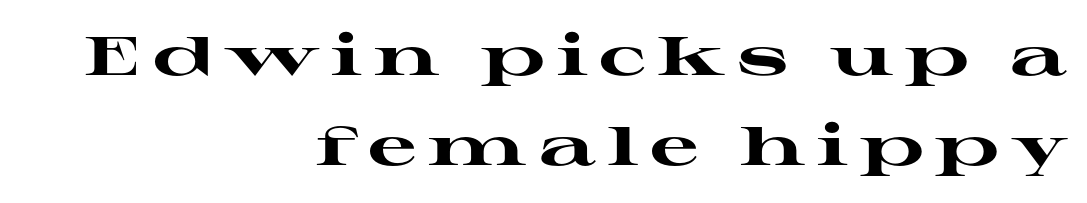
{"serif": "yes", "italic": "no", "bold": "yes", "weight": "heavy", "width": "wide", "stroke_contrast": "high", "x_height": "medium", "monospaced": "no", "underline": "no", "align": "right", "line_spacing": "normal", "line_spacing_ratio": 1.67, "letter_spacing": "wide", "letter_spacing_em": 0.22, "glyph_px": 54}
